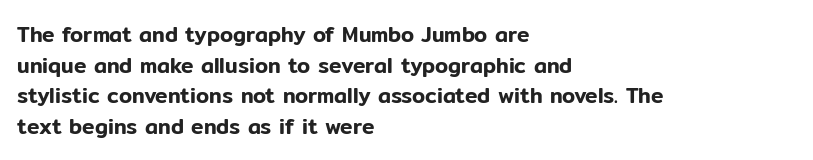
{"italic": "no", "underline": "no", "align": "left", "line_spacing": "normal", "line_spacing_ratio": 1.46, "letter_spacing": "normal", "letter_spacing_em": 0.0, "glyph_px": 21}
